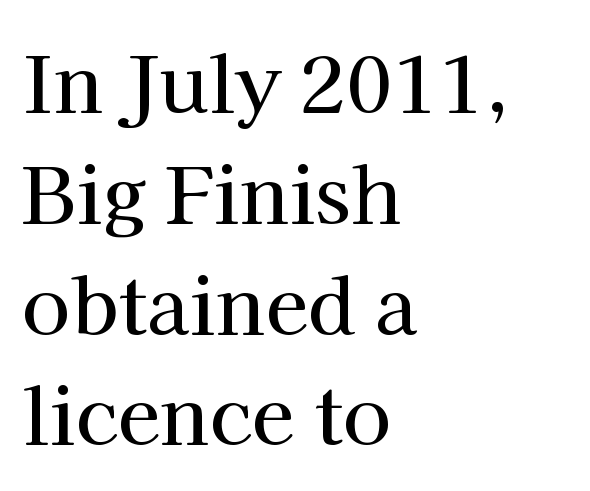
{"serif": "yes", "italic": "no", "width": "normal", "stroke_contrast": "high", "x_height": "medium", "monospaced": "no", "underline": "no", "align": "left", "line_spacing": "normal", "line_spacing_ratio": 1.42, "letter_spacing": "normal", "letter_spacing_em": 0.0, "glyph_px": 78}
